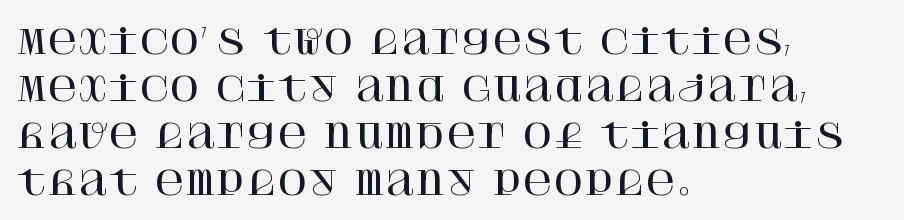
{"serif": "yes", "italic": "no", "width": "normal", "stroke_contrast": "high", "x_height": "large", "underline": "no", "align": "left", "line_spacing": "normal", "line_spacing_ratio": 1.42, "letter_spacing": "normal", "letter_spacing_em": 0.0, "glyph_px": 33}
